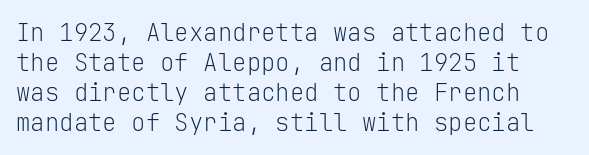
The image shows 24 px text type, upright; set normal line spacing (1.25x), normal letter spacing, not underlined.
